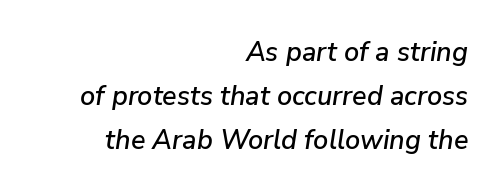
The image shows 27 px text type, italic (leaning right); set right-aligned, normal line spacing (1.63x), normal letter spacing, not underlined.
